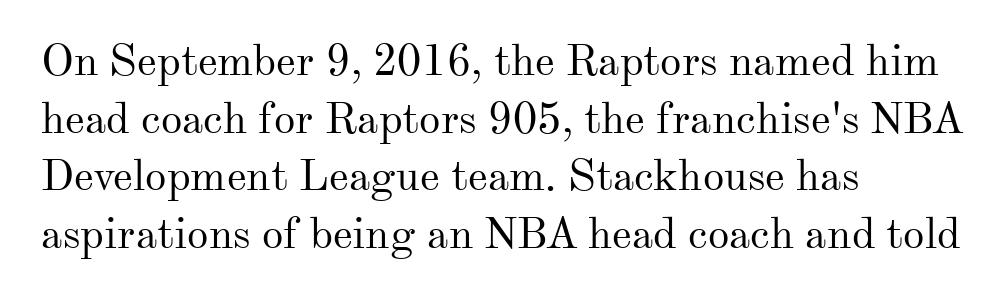
Q: Is the text bold? A: No.
Q: Is the text italic (slanted)? A: No, it is upright.
Q: Is the typeface a serif or a sans-serif typeface? A: Serif.
Q: Is the text underlined? A: No.
Q: How is the paragraph aligned? A: Left-aligned.
Q: Is the spacing between letters normal or unusually wide? A: Normal.
Q: Is the spacing between lines tight, normal or loose? A: Normal.
Q: Width (condensed, normal, or wide)? A: Normal.
Q: Stroke contrast? A: Medium.
Q: x-height? A: Small.
Q: Monospaced? A: No.
